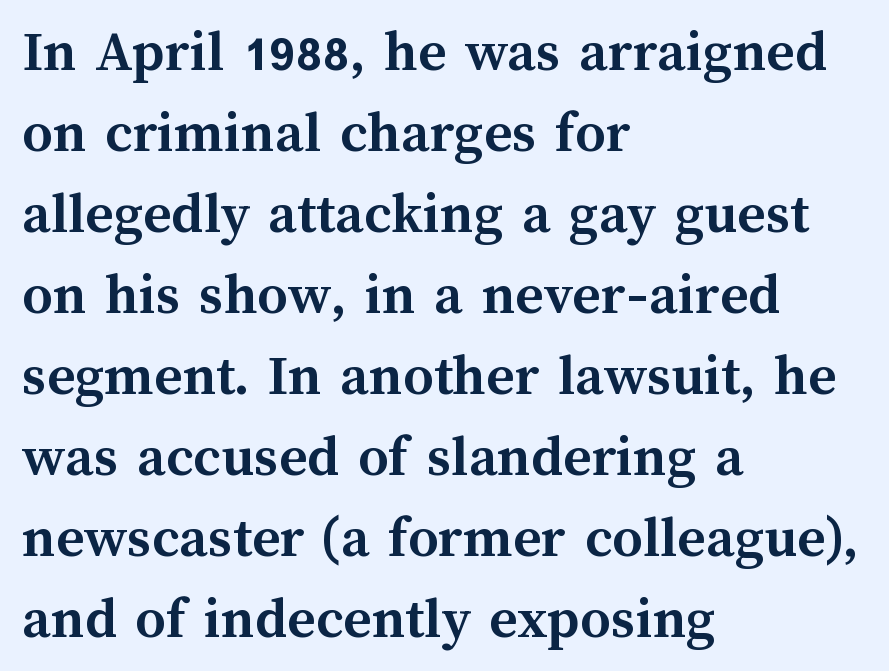
The image shows 60 px semibold type, upright; set left-aligned, normal line spacing (1.35x), normal letter spacing, not underlined; medium stroke contrast and a medium x-height.
